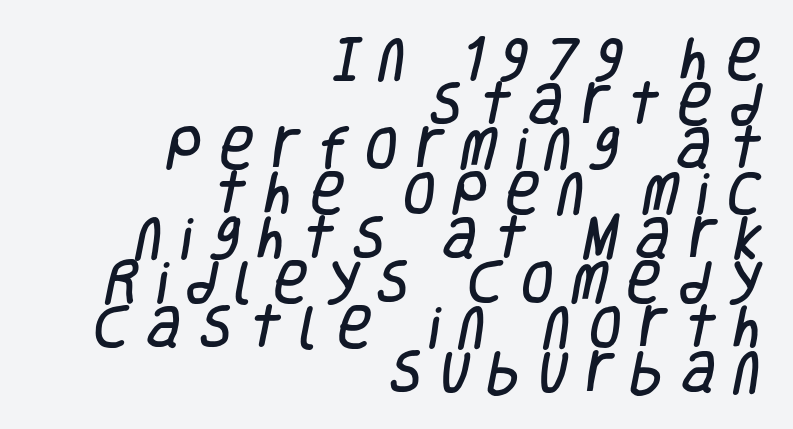
Think of a printed novel: that variable character pitch is what you see here. One glance says dense: line gaps are narrower than usual. Just letters on the line, the space beneath them empty. What stands out about the letter spacing? Its width — letters are far apart. Grotesque or geometric, the face here clearly has no serifs. Each line ends at the same right margin while the left side varies.
